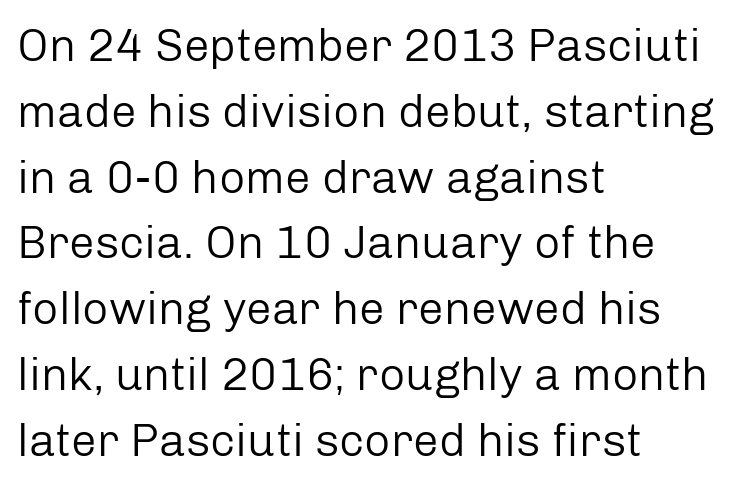
Q: Is the text bold? A: No.
Q: Is the text italic (slanted)? A: No, it is upright.
Q: Is the typeface a serif or a sans-serif typeface? A: Sans-serif.
Q: Is the text underlined? A: No.
Q: How is the paragraph aligned? A: Left-aligned.
Q: Is the spacing between letters normal or unusually wide? A: Normal.
Q: Is the spacing between lines tight, normal or loose? A: Normal.
Q: Width (condensed, normal, or wide)? A: Normal.
Q: Stroke contrast? A: Low.
Q: x-height? A: Medium.
Q: Monospaced? A: No.
